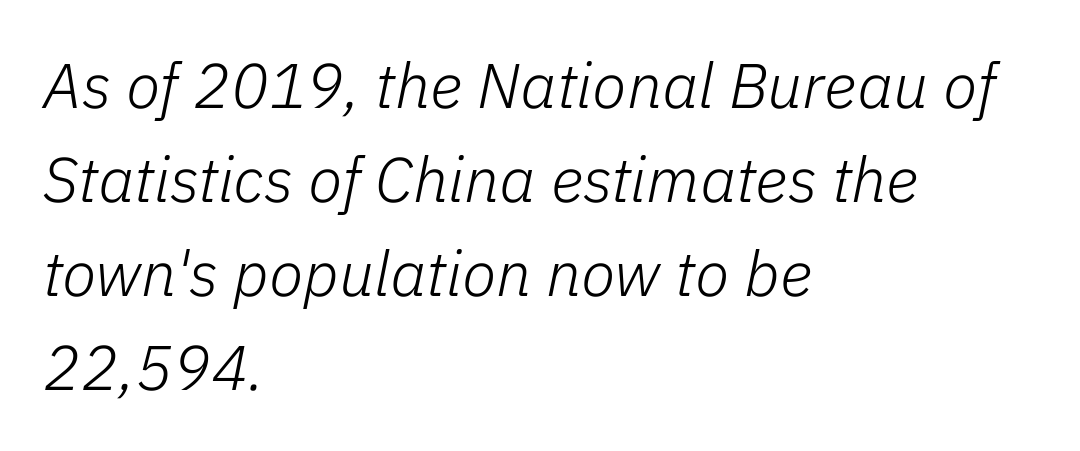
{"italic": "yes", "lean": "right", "slant_degrees": 11, "bold": "no", "weight": "light", "width": "normal", "stroke_contrast": "low", "x_height": "medium", "monospaced": "no", "underline": "no", "align": "left", "line_spacing": "normal", "line_spacing_ratio": 1.49, "letter_spacing": "normal", "letter_spacing_em": 0.0, "glyph_px": 63}
